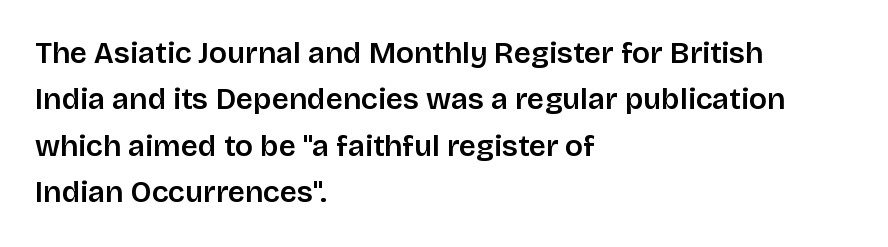
Q: Is the text italic (slanted)? A: No, it is upright.
Q: Is the typeface a serif or a sans-serif typeface? A: Sans-serif.
Q: Is the text underlined? A: No.
Q: How is the paragraph aligned? A: Left-aligned.
Q: Is the spacing between letters normal or unusually wide? A: Normal.
Q: Is the spacing between lines tight, normal or loose? A: Normal.
Q: Width (condensed, normal, or wide)? A: Normal.
Q: Stroke contrast? A: Low.
Q: x-height? A: Large.
Q: Monospaced? A: No.
